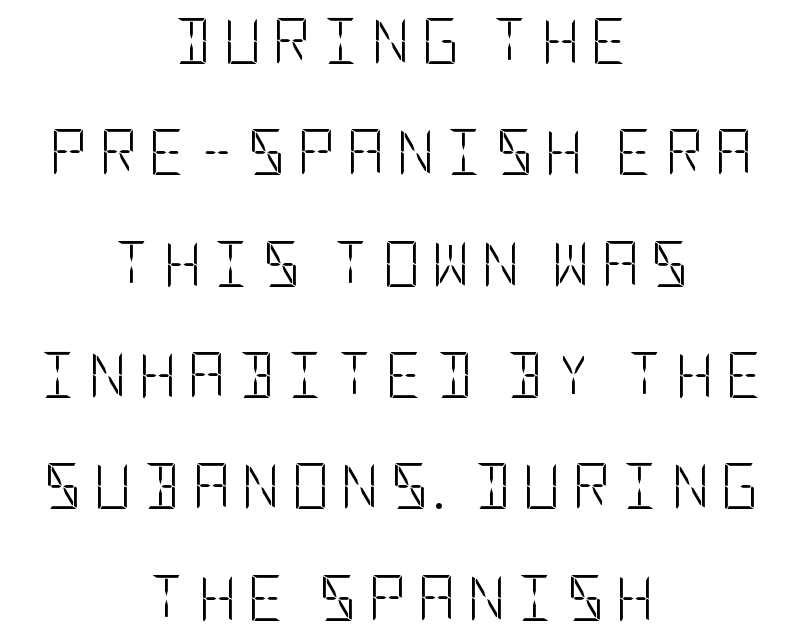
{"serif": "no", "italic": "no", "bold": "no", "weight": "light", "width": "condensed", "stroke_contrast": "low", "x_height": "large", "underline": "no", "align": "center", "line_spacing": "loose", "line_spacing_ratio": 2.42, "letter_spacing": "wide", "letter_spacing_em": 0.26, "glyph_px": 46}
